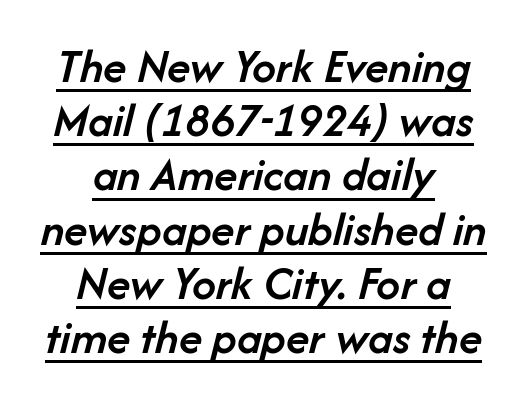
Does the leading feel generous? Not at all — it's pinched. Its strokes are somewhat broadened, the hallmark of semibold type. You could not count columns in this text — the font is proportionally spaced. Which margin do the lines hug? Neither — every line sits in the middle.
